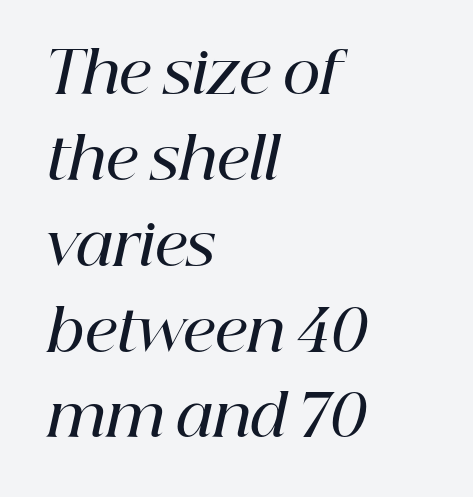
The image shows 58 px semibold serif type, italic (leaning right); set left-aligned, normal line spacing (1.48x), normal letter spacing, not underlined; high stroke contrast and a medium x-height.
